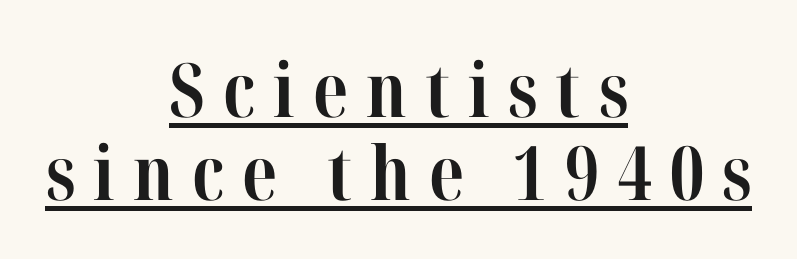
{"serif": "yes", "italic": "no", "bold": "yes", "weight": "bold", "width": "condensed", "stroke_contrast": "high", "x_height": "medium", "monospaced": "no", "underline": "yes", "align": "center", "line_spacing": "tight", "line_spacing_ratio": 1.11, "letter_spacing": "wide", "letter_spacing_em": 0.24, "glyph_px": 75}
